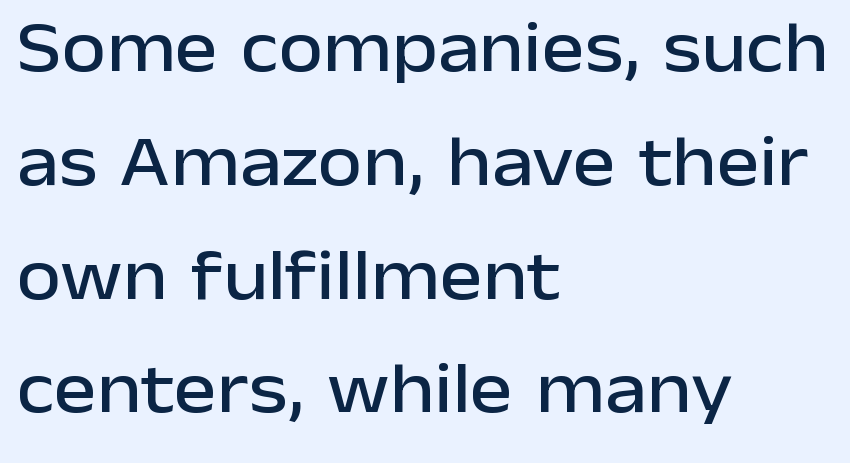
The image shows 72 px sans-serif type, upright; set left-aligned, normal line spacing (1.58x), normal letter spacing, not underlined; low stroke contrast and a medium x-height.
